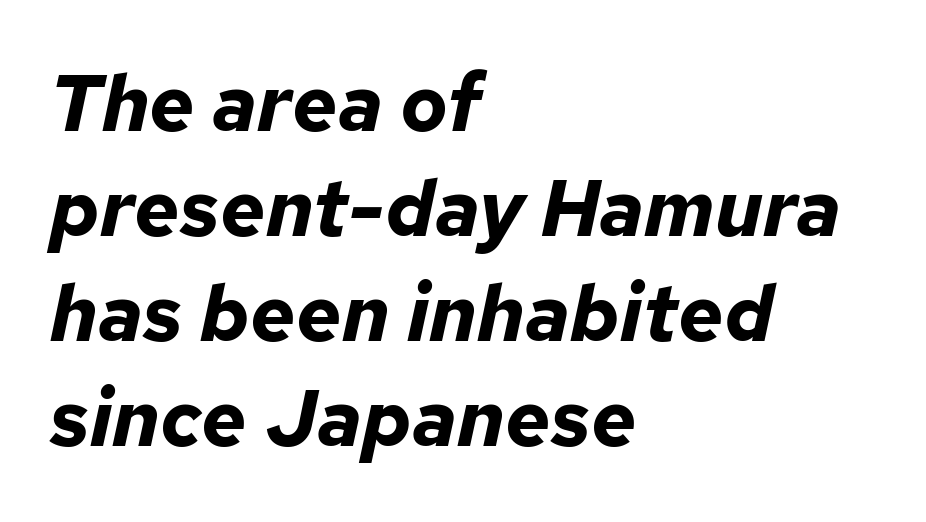
Q: Is the text bold? A: Yes.
Q: Is the text italic (slanted)? A: Yes, it leans right by about 12 degrees.
Q: Is the text underlined? A: No.
Q: How is the paragraph aligned? A: Left-aligned.
Q: Is the spacing between letters normal or unusually wide? A: Normal.
Q: Is the spacing between lines tight, normal or loose? A: Normal.
Q: Width (condensed, normal, or wide)? A: Normal.
Q: Stroke contrast? A: Low.
Q: x-height? A: Medium.
Q: Monospaced? A: No.
